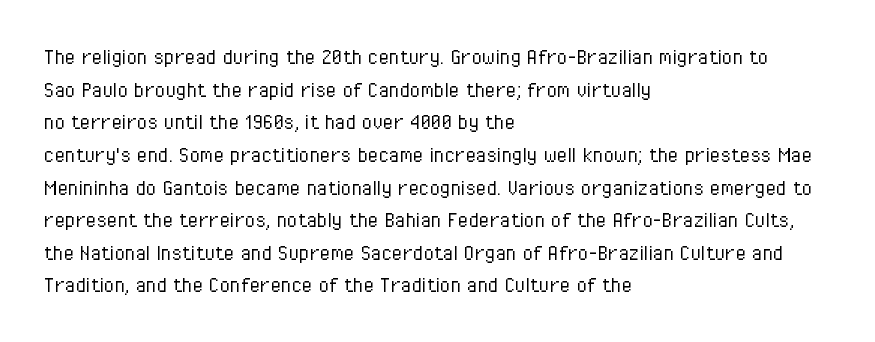
{"italic": "no", "bold": "no", "underline": "no", "align": "left", "line_spacing": "normal", "line_spacing_ratio": 1.36, "letter_spacing": "normal", "letter_spacing_em": 0.0, "glyph_px": 24}
